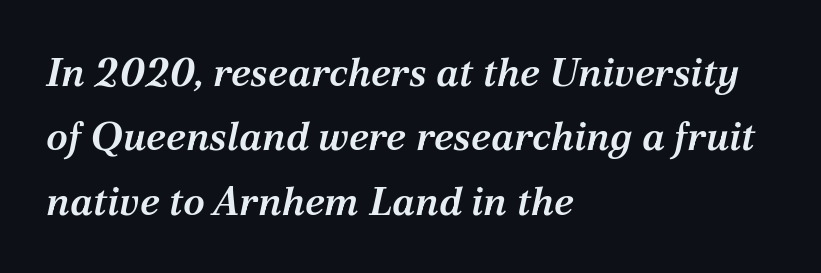
{"serif": "yes", "italic": "yes", "lean": "right", "slant_degrees": 12, "bold": "semi", "weight": "semibold", "width": "normal", "stroke_contrast": "medium", "x_height": "medium", "monospaced": "no", "underline": "no", "align": "left", "line_spacing": "normal", "line_spacing_ratio": 1.61, "letter_spacing": "normal", "letter_spacing_em": 0.0, "glyph_px": 40}
